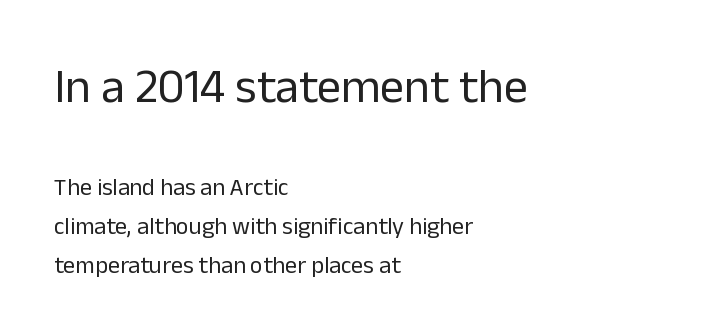
{"serif": "no", "italic": "no", "bold": "no", "weight": "regular", "width": "normal", "stroke_contrast": "low", "x_height": "medium", "monospaced": "no", "underline": "no", "align": "left", "line_spacing": "normal", "line_spacing_ratio": 1.63, "letter_spacing": "normal", "letter_spacing_em": 0.0, "larger_block": "first", "size_ratio": 2.0, "glyph_px": 48}
